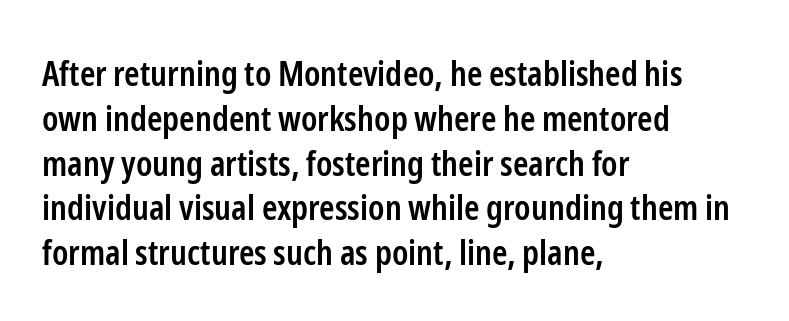
Each letter keeps its own natural width here, so spacing adapts to shape. Leading: standard. How heavy is the stroke? Medium-heavy — a semibold, shy of bold. The type family on display is of the sans-serif kind. Inter-character spacing is left at the font's built-in metrics. The paragraph shown leans on its left margin.
